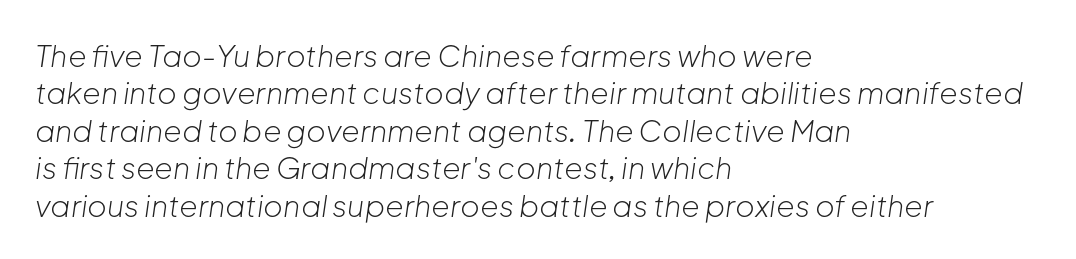
The image shows 30 px light type, italic (leaning right); set left-aligned, normal line spacing (1.25x), normal letter spacing, not underlined; low stroke contrast and a medium x-height.
